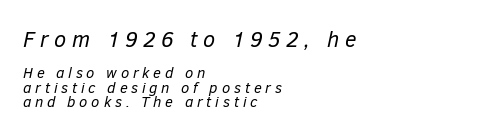
Q: Is the text bold? A: No.
Q: Is the text italic (slanted)? A: Yes, it leans right by about 12 degrees.
Q: Is the text underlined? A: No.
Q: How is the paragraph aligned? A: Left-aligned.
Q: Is the spacing between letters normal or unusually wide? A: Unusually wide.
Q: Is the spacing between lines tight, normal or loose? A: Tight.
Q: Which block of text is set in a larger size, the first (top) or the second (bottom)? A: The first (top) one.
